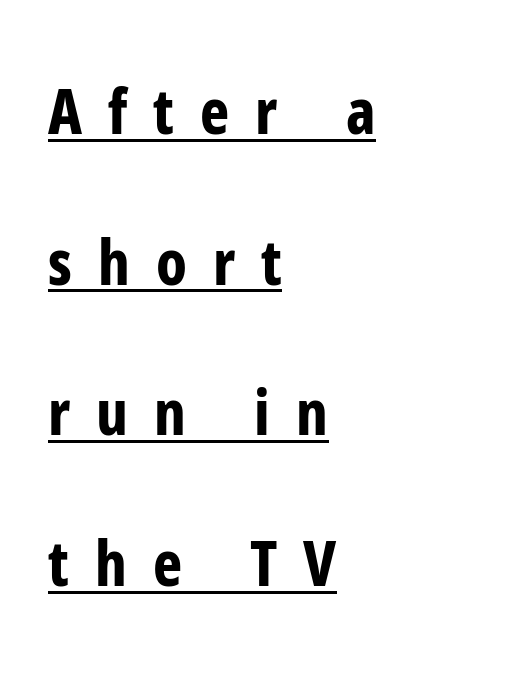
{"serif": "no", "italic": "no", "bold": "yes", "weight": "bold", "width": "condensed", "stroke_contrast": "low", "x_height": "medium", "monospaced": "no", "underline": "yes", "align": "left", "line_spacing": "loose", "line_spacing_ratio": 2.43, "letter_spacing": "wide", "letter_spacing_em": 0.42, "glyph_px": 62}
